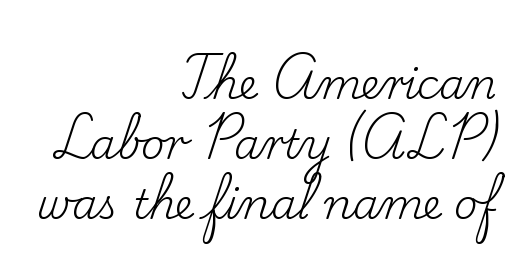
The image shows 41 px regular-weight serif type; set right-aligned, normal line spacing (1.46x), normal letter spacing, not underlined; low stroke contrast and a small x-height.
